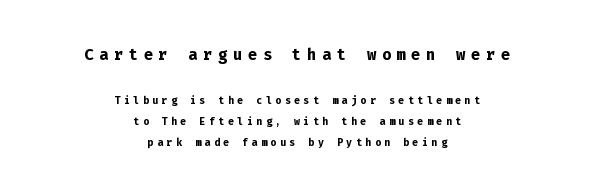
{"italic": "no", "bold": "yes", "underline": "no", "align": "center", "line_spacing": "normal", "line_spacing_ratio": 1.49, "letter_spacing": "wide", "letter_spacing_em": 0.25, "larger_block": "first", "size_ratio": 1.57, "glyph_px": 22}
